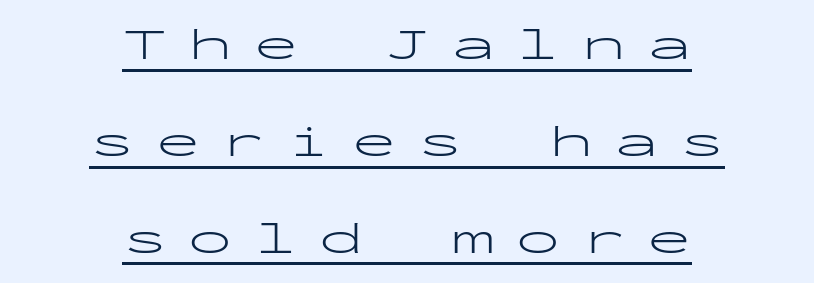
The image shows 44 px light, wide sans-serif type, upright, monospaced; set centered, loose line spacing (2.2x), unusually wide letter spacing (+0.49 em), underlined; low stroke contrast and a medium x-height.
